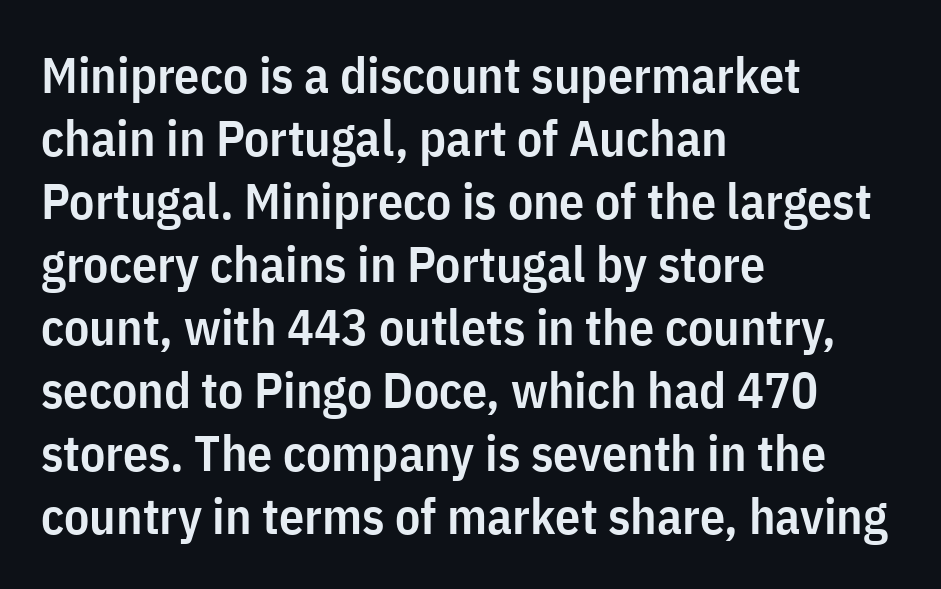
Does the type have serifs? No, each stem ends abruptly. Clear beneath every line of the passage. The lines are quadded left. The passage shown stacks its lines at a standard gap.
